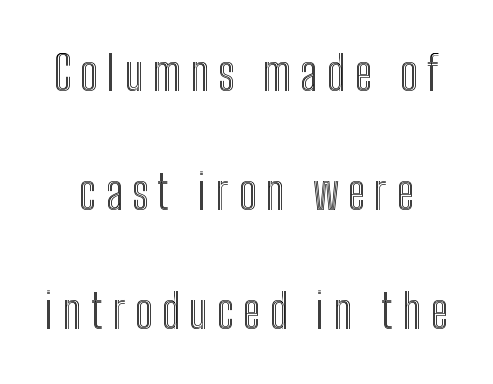
The image shows 48 px condensed type, upright; set loose line spacing (2.48x), not underlined; a medium x-height.
